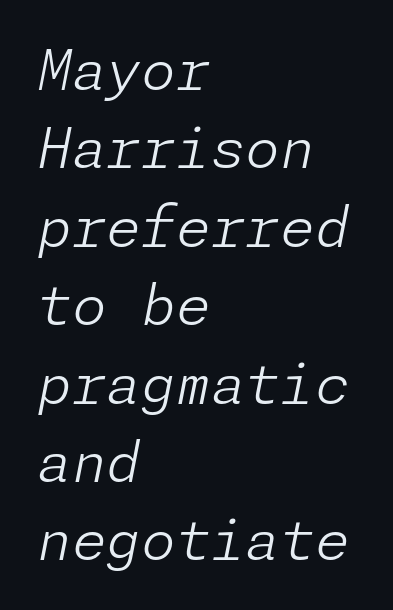
Leading: standard. Default kerning and tracking; the words read as compact shapes. Only glyphs here, with clear space below each row. Where is the straight margin? On the left. Characters are canted at an angle relative to the baseline's perpendicular.
